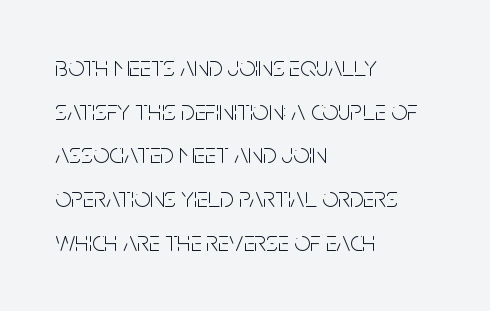
Q: Is the text bold? A: No.
Q: Is the text italic (slanted)? A: No, it is upright.
Q: Is the typeface a serif or a sans-serif typeface? A: Sans-serif.
Q: Is the text underlined? A: No.
Q: How is the paragraph aligned? A: Left-aligned.
Q: Is the spacing between letters normal or unusually wide? A: Normal.
Q: Is the spacing between lines tight, normal or loose? A: Normal.
Q: Width (condensed, normal, or wide)? A: Condensed.
Q: Stroke contrast? A: Low.
Q: x-height? A: Large.
Q: Monospaced? A: No.
